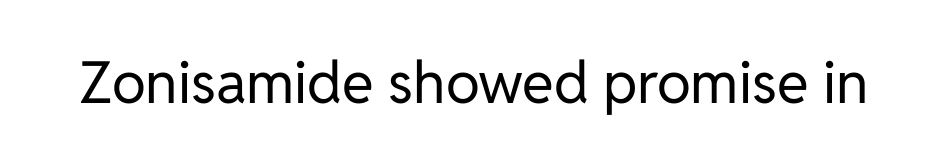
{"serif": "no", "italic": "no", "bold": "no", "weight": "regular", "width": "normal", "stroke_contrast": "low", "x_height": "medium", "monospaced": "no", "underline": "no", "letter_spacing": "normal", "letter_spacing_em": 0.0, "glyph_px": 58}
